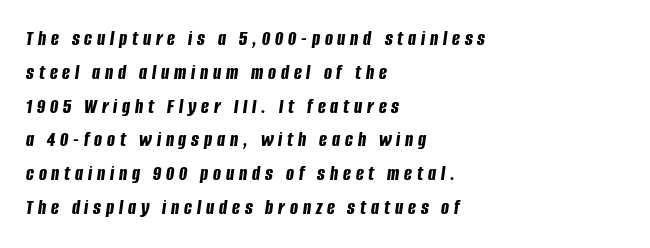
The image shows 21 px bold type, italic (leaning right); set left-aligned, normal line spacing (1.61x), unusually wide letter spacing (+0.23 em), not underlined.
